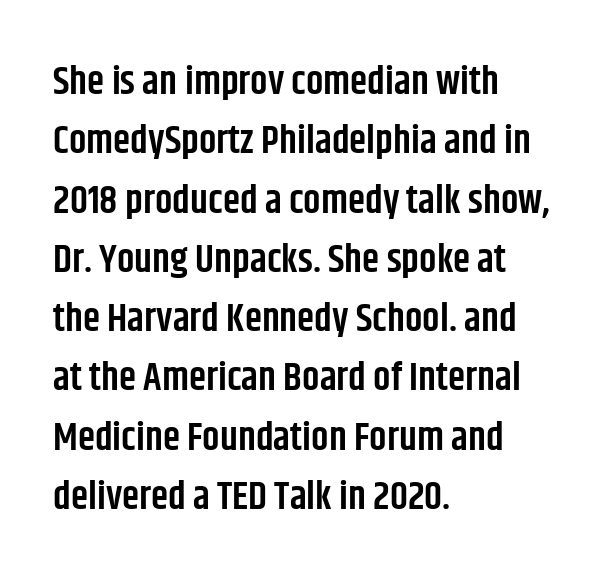
The image shows 39 px semibold, condensed sans-serif type, upright; set left-aligned, normal line spacing (1.52x), normal letter spacing, not underlined; low stroke contrast and a large x-height.
